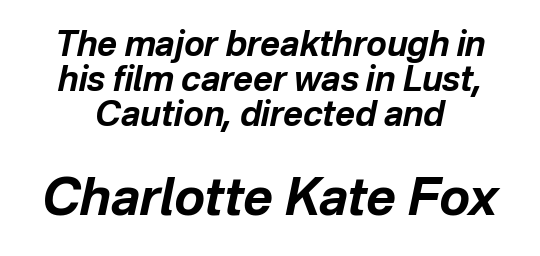
The image shows 51 px bold type, italic (leaning right); set centered, tight line spacing (1.03x), normal letter spacing, not underlined; the second (bottom) block is 1.5x larger; low stroke contrast and a medium x-height.
